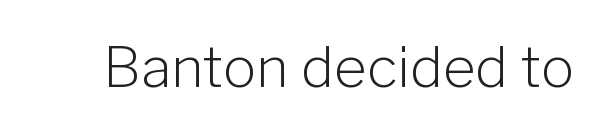
Each letter keeps its own natural width here, so spacing adapts to shape. Type style note: lacks serifs. Designer's note — italics off, roman on. This rendering leaves character spacing at its baseline value. The letters look calm and open, with moderate or lighter stems.
